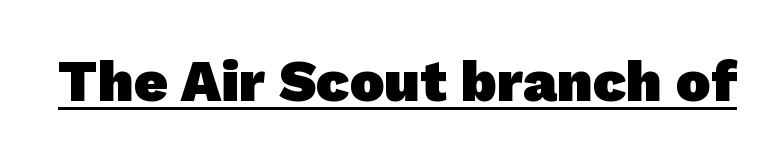
The image shows 58 px heavy sans-serif type; set normal letter spacing, underlined; low stroke contrast and a medium x-height.
